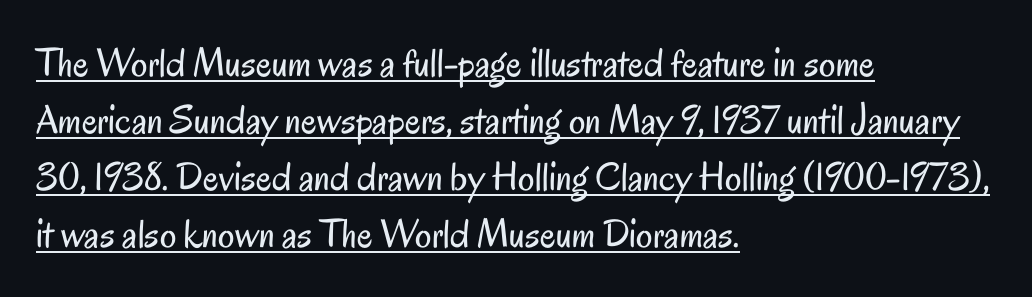
Short and long lines alike share a common starting point at left. How are the letters spaced? Ordinarily, with no added tracking. The designer left line spacing at the default. Character widths vary here, with narrow letters taking less room than wide ones. These lines are composed in type without serifs.
